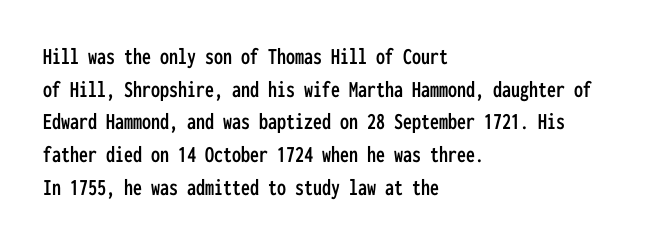
The image shows 24 px text type, upright; set left-aligned, normal line spacing (1.36x), normal letter spacing, not underlined.
